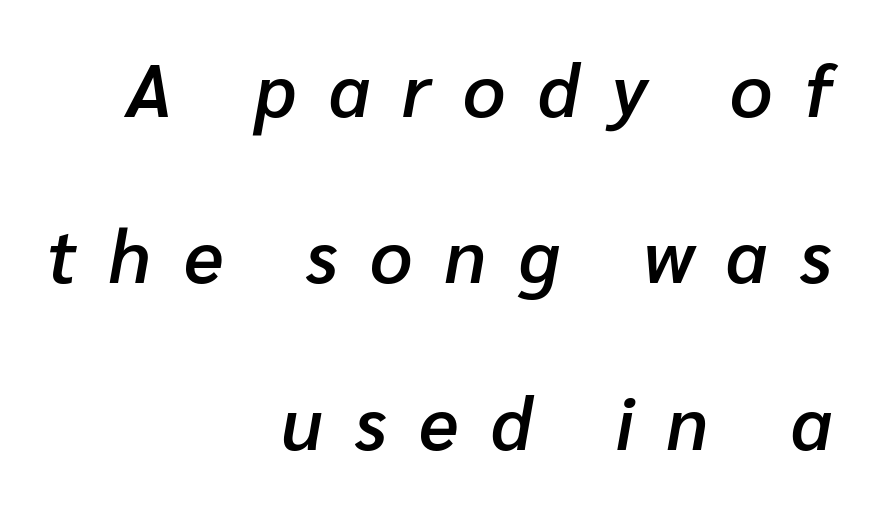
The image shows 74 px semibold type, italic (leaning right); set right-aligned, loose line spacing (2.25x), unusually wide letter spacing (+0.44 em), not underlined; low stroke contrast and a medium x-height.
